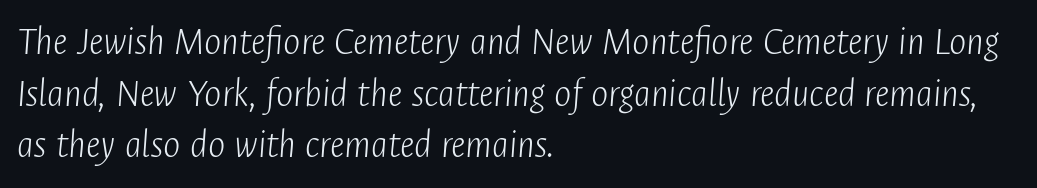
These lines are rendered in a variable-pitch font. Spacing between characters is what you'd get straight out of the box. Type without underlining. The face used here has a pronounced slope to its letters. The vertical gap from one line to the next is medium. The passage shown is not bold in any degree.
